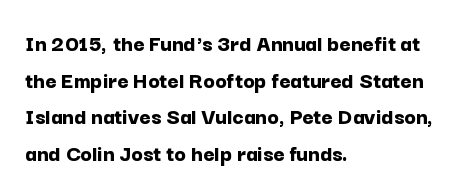
A typesetter would call this zero additional tracking. The letters stand upright; this is a roman face. Regular leading. The passage is arranged the way most books set body copy — flush left. Rule under the text: the space is simply empty. Strokes here are thick enough to call this a true bold.
